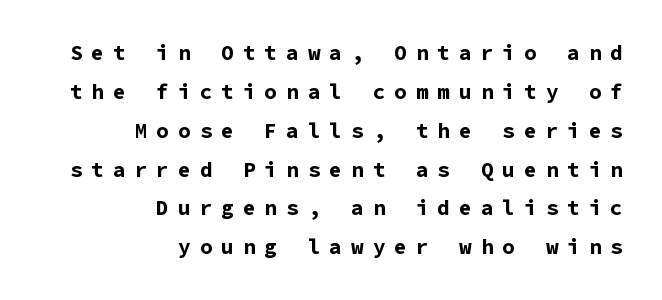
{"italic": "no", "bold": "yes", "underline": "no", "align": "right", "line_spacing_ratio": 1.85, "letter_spacing": "wide", "letter_spacing_em": 0.43, "glyph_px": 21}
